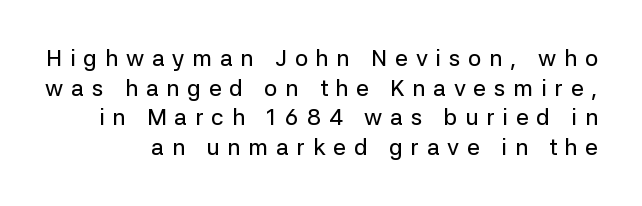
Quick note: interline space is typical. The letters are spread apart with noticeably loose tracking. Every stem runs plumb, perpendicular to the baseline. Descenders are the only things crossing below the line.
